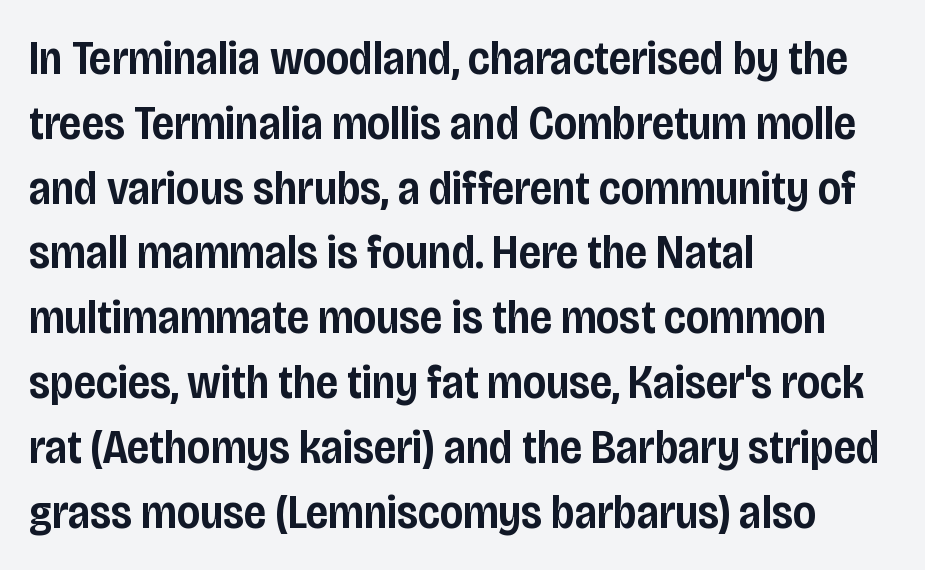
Check the space under the baseline: it is left empty. A classic flush-left, rag-right setting is used for this passage. The line texture is even and compact thanks to regular tracking. Baseline-to-baseline distance is the conventional proportion of letter height.
